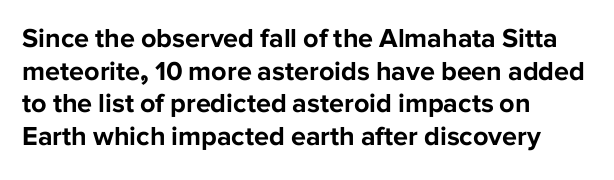
The image shows 27 px bold type, upright; set left-aligned, line spacing 1.21x, normal letter spacing, not underlined.
